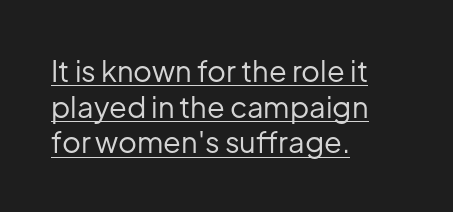
The image shows 29 px regular-weight sans-serif type, upright; set left-aligned, line spacing 1.23x, normal letter spacing, underlined; low stroke contrast and a medium x-height.
